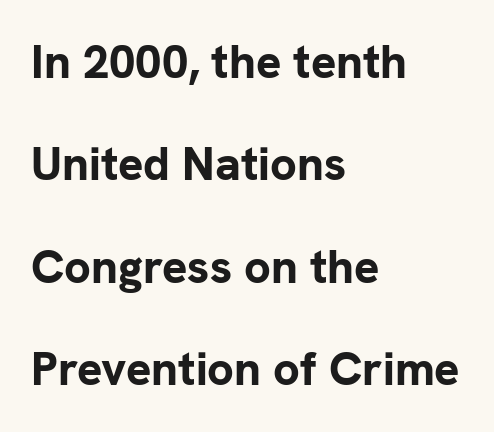
{"serif": "no", "italic": "no", "bold": "yes", "weight": "bold", "width": "normal", "stroke_contrast": "low", "x_height": "medium", "monospaced": "no", "underline": "no", "align": "left", "line_spacing": "loose", "line_spacing_ratio": 2.18, "letter_spacing": "normal", "letter_spacing_em": 0.0, "glyph_px": 47}
